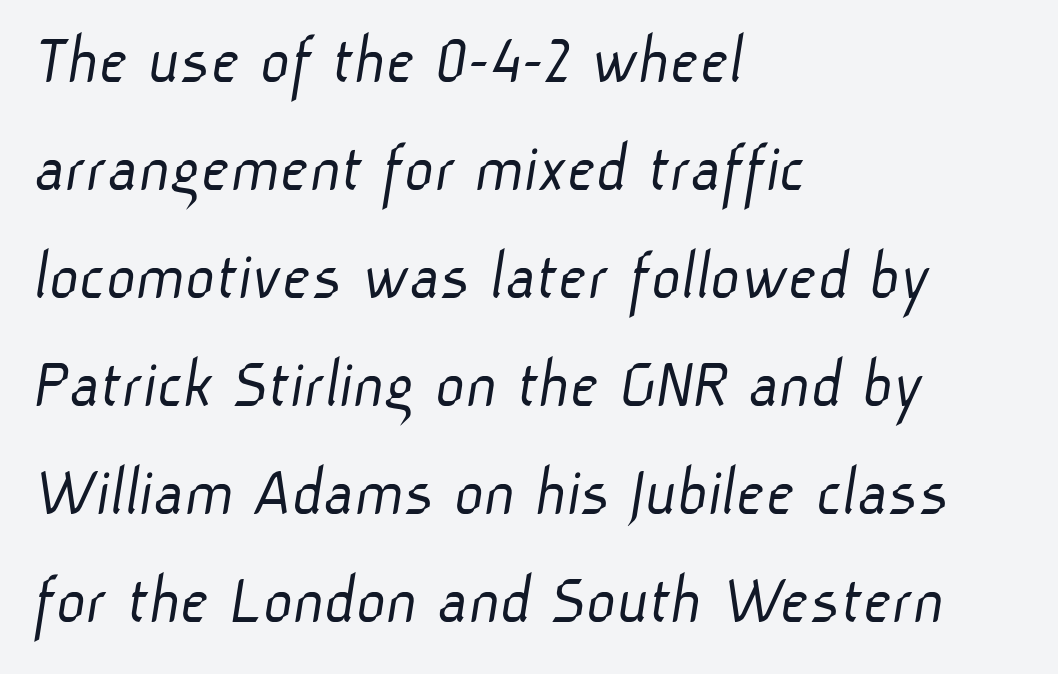
{"serif": "no", "bold": "no", "weight": "light", "width": "normal", "stroke_contrast": "low", "x_height": "medium", "monospaced": "no", "underline": "no", "align": "left", "line_spacing": "normal", "line_spacing_ratio": 1.5, "letter_spacing": "normal", "letter_spacing_em": 0.0, "glyph_px": 72}
